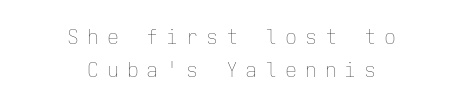
Q: Is the text bold? A: No.
Q: Is the text italic (slanted)? A: No, it is upright.
Q: Is the text underlined? A: No.
Q: How is the paragraph aligned? A: Centered.
Q: Is the spacing between letters normal or unusually wide? A: Unusually wide.
Q: Is the spacing between lines tight, normal or loose? A: Normal.
